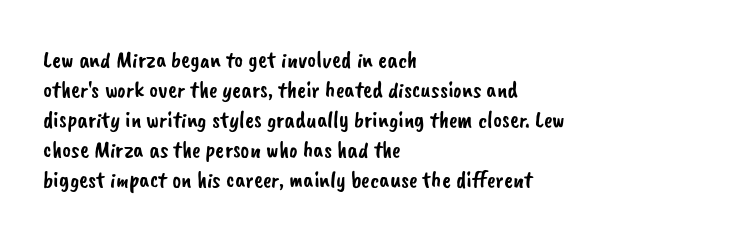
The image shows 24 px text type; set left-aligned, normal line spacing (1.25x), normal letter spacing, not underlined.
